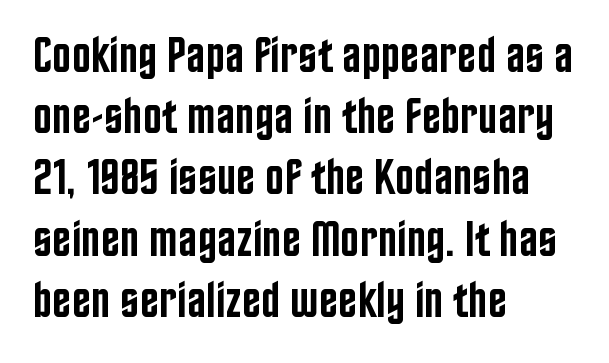
{"serif": "no", "italic": "no", "bold": "semi", "weight": "semibold", "width": "condensed", "stroke_contrast": "low", "x_height": "large", "monospaced": "no", "underline": "no", "align": "left", "line_spacing_ratio": 1.2, "letter_spacing": "normal", "letter_spacing_em": 0.0, "glyph_px": 51}
